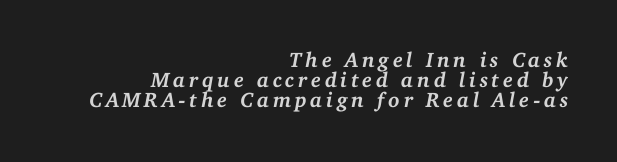
Q: Is the text bold? A: Yes.
Q: Is the text italic (slanted)? A: Yes, it leans right by about 11 degrees.
Q: Is the text underlined? A: No.
Q: How is the paragraph aligned? A: Right-aligned.
Q: Is the spacing between lines tight, normal or loose? A: Tight.
